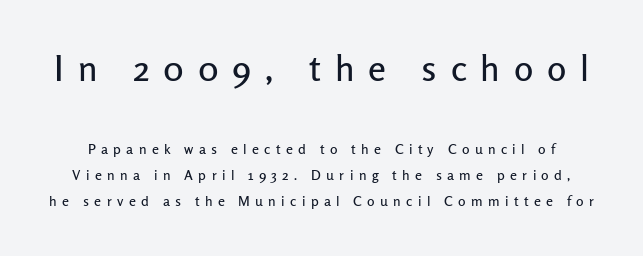
{"serif": "no", "italic": "no", "width": "normal", "stroke_contrast": "low", "x_height": "medium", "monospaced": "no", "underline": "no", "line_spacing_ratio": 1.85, "letter_spacing": "wide", "letter_spacing_em": 0.38, "larger_block": "first", "size_ratio": 2.57, "glyph_px": 36}
